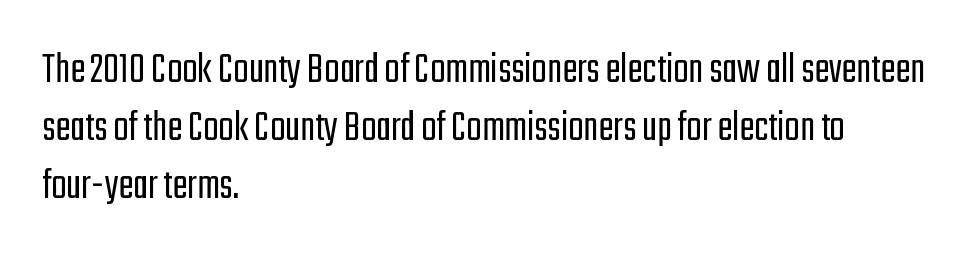
{"serif": "no", "italic": "no", "bold": "no", "weight": "light", "width": "condensed", "stroke_contrast": "low", "x_height": "medium", "monospaced": "no", "underline": "no", "align": "left", "line_spacing": "normal", "line_spacing_ratio": 1.29, "letter_spacing": "normal", "letter_spacing_em": 0.0, "glyph_px": 45}
